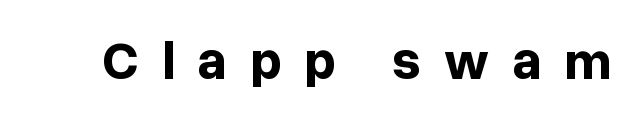
The image shows 54 px bold sans-serif type, upright; set unusually wide letter spacing (+0.42 em), not underlined; low stroke contrast and a medium x-height.
